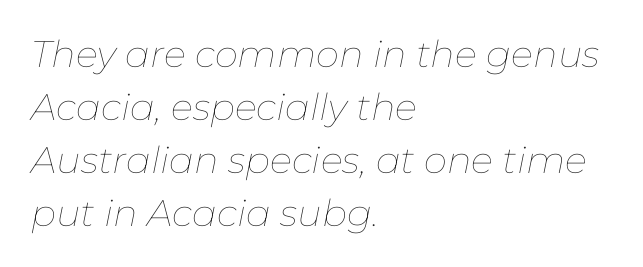
The image shows 37 px thin type, italic (leaning right); set left-aligned, normal line spacing (1.43x), normal letter spacing, not underlined; low stroke contrast and a medium x-height.
